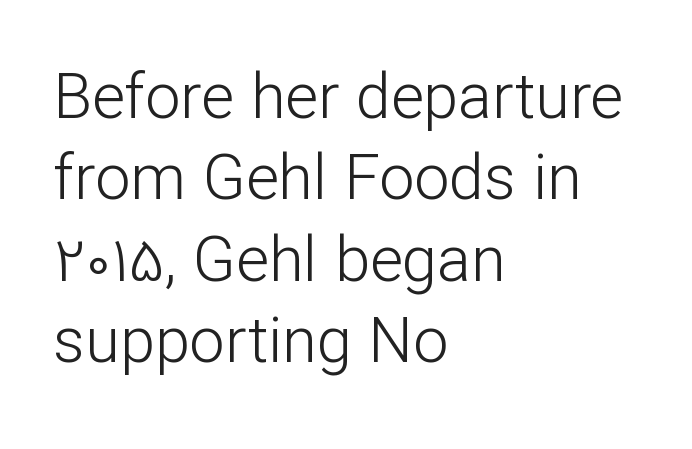
{"serif": "no", "italic": "no", "bold": "no", "weight": "light", "width": "normal", "stroke_contrast": "low", "x_height": "medium", "monospaced": "no", "underline": "no", "align": "left", "line_spacing": "normal", "line_spacing_ratio": 1.29, "letter_spacing": "normal", "letter_spacing_em": 0.0, "glyph_px": 63}
